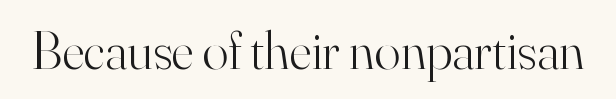
Q: Is the text bold? A: No.
Q: Is the text italic (slanted)? A: No, it is upright.
Q: Is the typeface a serif or a sans-serif typeface? A: Serif.
Q: Is the text underlined? A: No.
Q: Is the spacing between letters normal or unusually wide? A: Normal.
Q: Width (condensed, normal, or wide)? A: Normal.
Q: Stroke contrast? A: High.
Q: x-height? A: Small.
Q: Monospaced? A: No.
